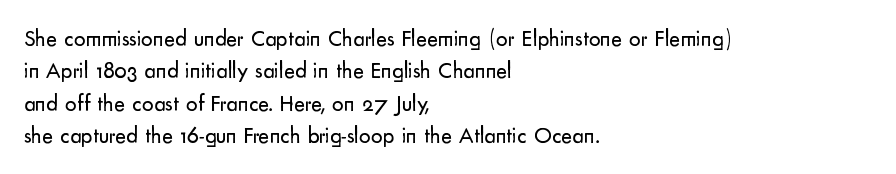
The tracking reads as untouched default to a designer's eye. Layout note: lines flush left. Students, observe: this is what conventionally led text looks like. Underline: absent.
